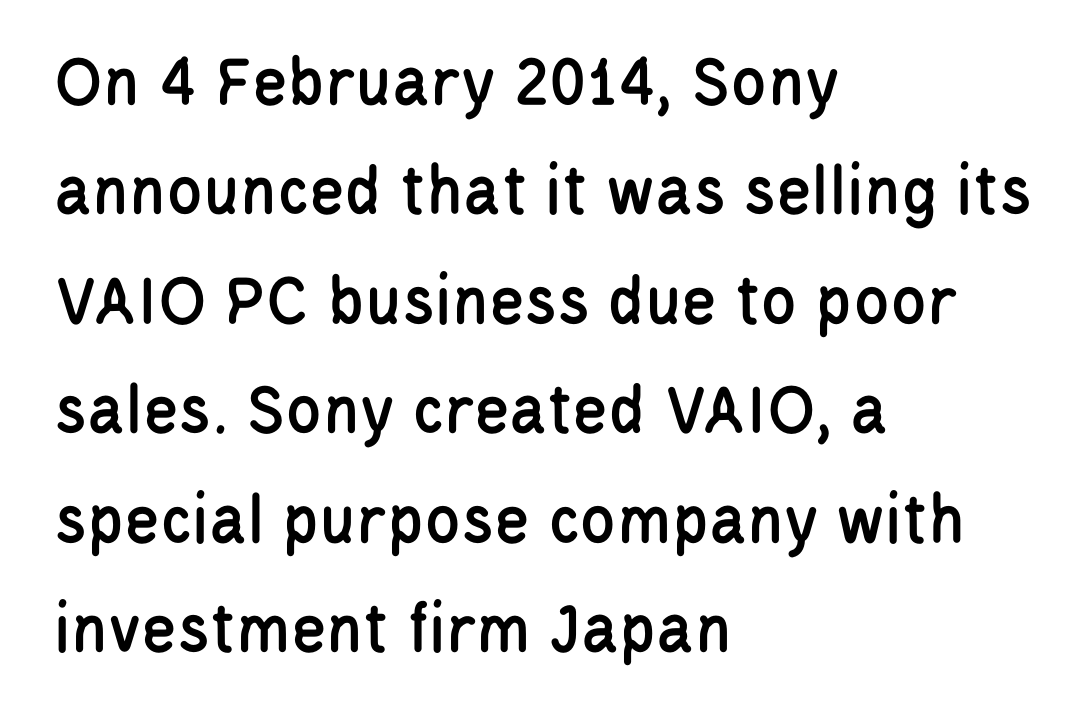
The image shows 73 px condensed sans-serif type, upright; set left-aligned, normal line spacing (1.5x), normal letter spacing, not underlined; low stroke contrast and a large x-height.
